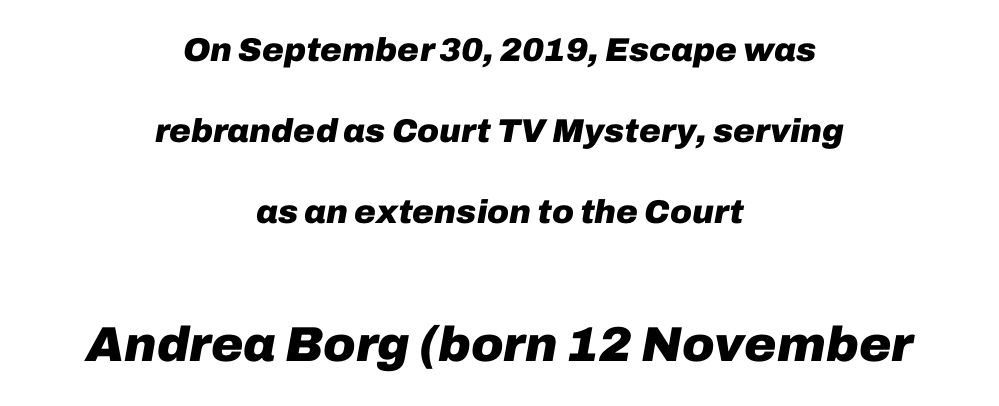
The image shows 49 px heavy type, italic (leaning right); set centered, loose line spacing (2.45x), normal letter spacing, not underlined; the second (bottom) block is 1.48x larger; low stroke contrast and a medium x-height.
